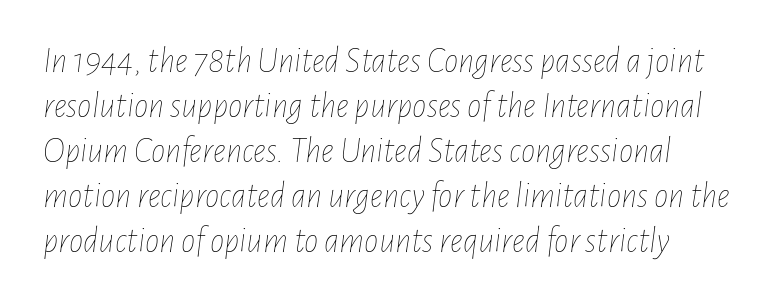
The image shows 36 px thin, condensed type, italic (leaning right); set normal line spacing (1.25x), normal letter spacing, not underlined; low stroke contrast and a medium x-height.
